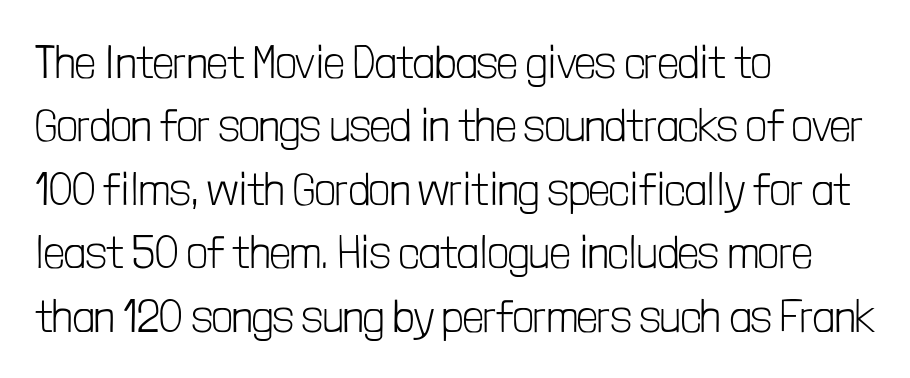
{"serif": "no", "italic": "no", "bold": "no", "weight": "light", "width": "condensed", "stroke_contrast": "low", "x_height": "medium", "monospaced": "no", "underline": "no", "align": "left", "line_spacing": "normal", "line_spacing_ratio": 1.41, "letter_spacing": "normal", "letter_spacing_em": 0.0, "glyph_px": 45}
